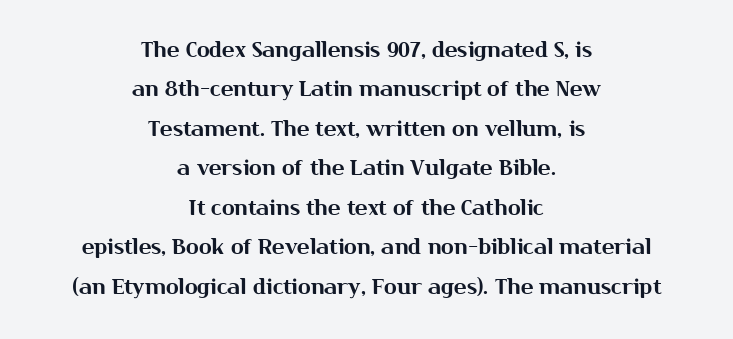
The passage shown has conventional tracking throughout. Descenders are the only things crossing below the line. The compositor balanced each line on the midline. The specimen reads as upright at a glance.
